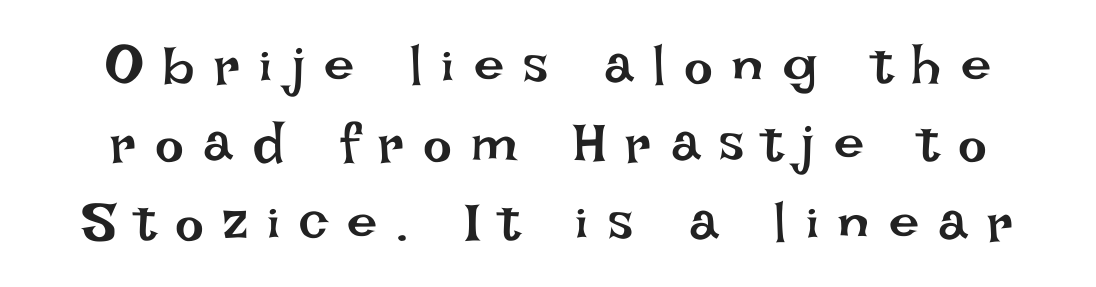
Q: Is the text bold? A: No.
Q: Is the text italic (slanted)? A: No, it is upright.
Q: Is the text underlined? A: No.
Q: Is the spacing between letters normal or unusually wide? A: Unusually wide.
Q: Is the spacing between lines tight, normal or loose? A: Normal.
Q: Width (condensed, normal, or wide)? A: Normal.
Q: Stroke contrast? A: Low.
Q: x-height? A: Large.
Q: Monospaced? A: No.
